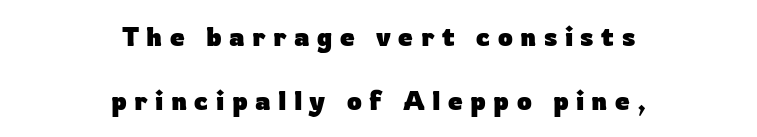
The image shows 26 px bold type, upright; set centered, loose line spacing (2.46x), unusually wide letter spacing (+0.29 em), not underlined.
